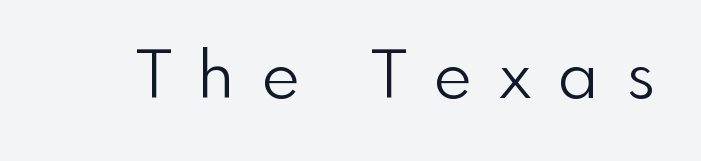
The image shows 65 px light sans-serif type, upright; set unusually wide letter spacing (+0.43 em), not underlined; low stroke contrast and a small x-height.
